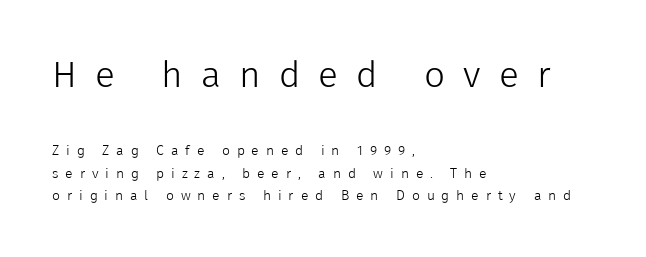
The lines in this sample share a left origin and differ only in where they stop. Do the characters align in a grid? No, the font is proportional. Stroke terminals: plain, sans-serif. The typesetting does not lean heavy: it is not bold. You can tell it's not italic because the verticals are truly vertical.
